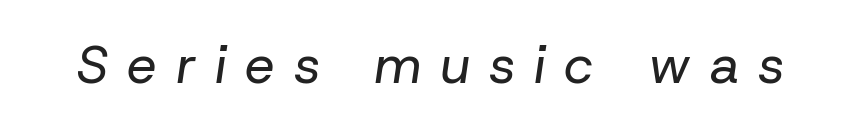
Tall strokes in this sample are angled rather than plumb. Descenders are the only things crossing below the line. The strokes carry an ordinary text weight at most. Note the varied advance widths — an 'i' is clearly narrower than an 'm'. The tracking jumps out immediately: characters are airy and widely separated.
